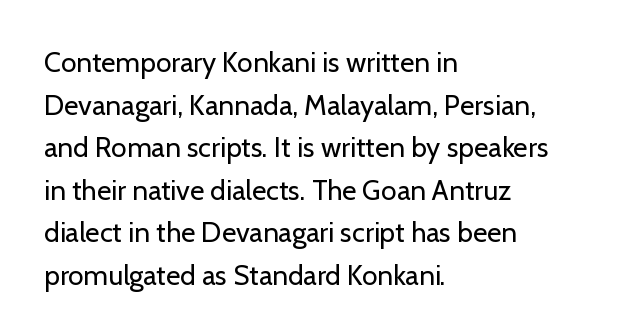
{"serif": "no", "italic": "no", "bold": "no", "weight": "regular", "width": "normal", "stroke_contrast": "low", "x_height": "medium", "monospaced": "no", "underline": "no", "align": "left", "line_spacing": "normal", "line_spacing_ratio": 1.52, "letter_spacing": "normal", "letter_spacing_em": 0.0, "glyph_px": 28}
